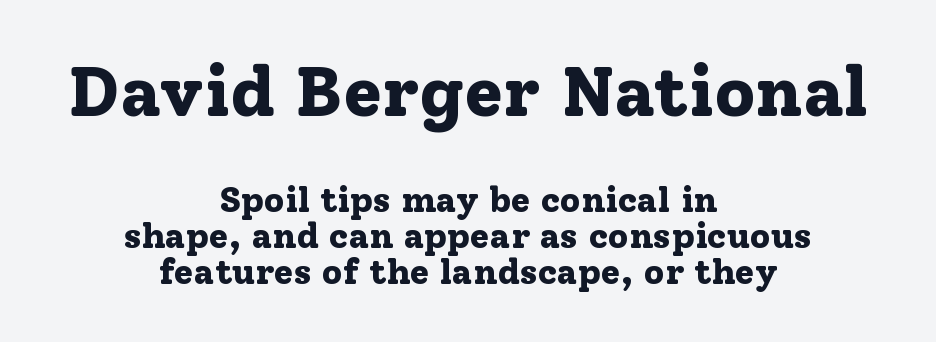
Italic: no, the glyphs are upright roman. Whoever set this made the first block the dominant, larger element. I'd describe the lettering as bold — thick and assertive. Descenders hang freely into open space. The rendering keeps characters at their native spacing. Closely set lines give the paragraph a compact silhouette.
